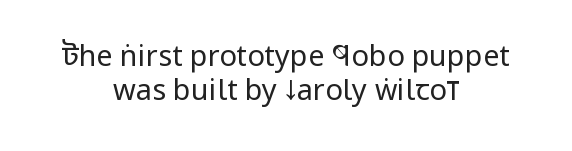
The image shows 29 px regular-weight, condensed sans-serif type, upright; set centered, line spacing 1.17x, normal letter spacing, not underlined; low stroke contrast and a large x-height.
